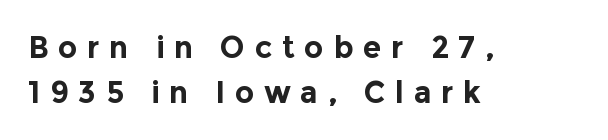
The image shows 30 px bold sans-serif type, upright; set left-aligned, normal line spacing (1.51x), unusually wide letter spacing (+0.32 em), not underlined; a medium x-height.
